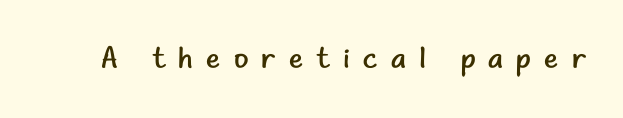
Q: Is the text bold? A: No.
Q: Is the text italic (slanted)? A: No, it is upright.
Q: Is the typeface a serif or a sans-serif typeface? A: Sans-serif.
Q: Is the text underlined? A: No.
Q: Is the spacing between letters normal or unusually wide? A: Unusually wide.
Q: Width (condensed, normal, or wide)? A: Normal.
Q: Stroke contrast? A: Low.
Q: x-height? A: Small.
Q: Monospaced? A: No.
